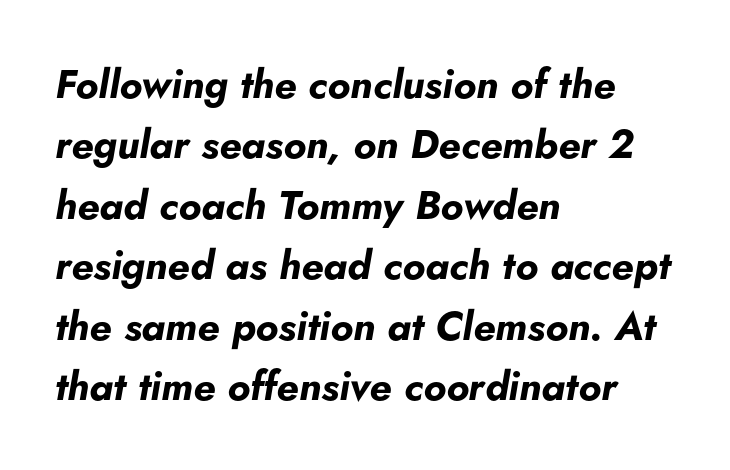
Q: Is the text bold? A: Yes.
Q: Is the text italic (slanted)? A: Yes, it leans right by about 5 degrees.
Q: Is the text underlined? A: No.
Q: How is the paragraph aligned? A: Left-aligned.
Q: Is the spacing between letters normal or unusually wide? A: Normal.
Q: Is the spacing between lines tight, normal or loose? A: Normal.
Q: Width (condensed, normal, or wide)? A: Normal.
Q: Stroke contrast? A: Low.
Q: x-height? A: Small.
Q: Monospaced? A: No.
